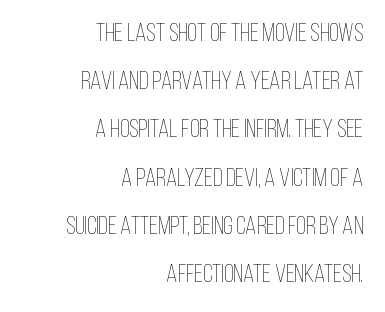
{"italic": "no", "bold": "no", "underline": "no", "align": "right", "line_spacing": "loose", "line_spacing_ratio": 1.93, "letter_spacing": "normal", "letter_spacing_em": 0.0, "glyph_px": 25}
